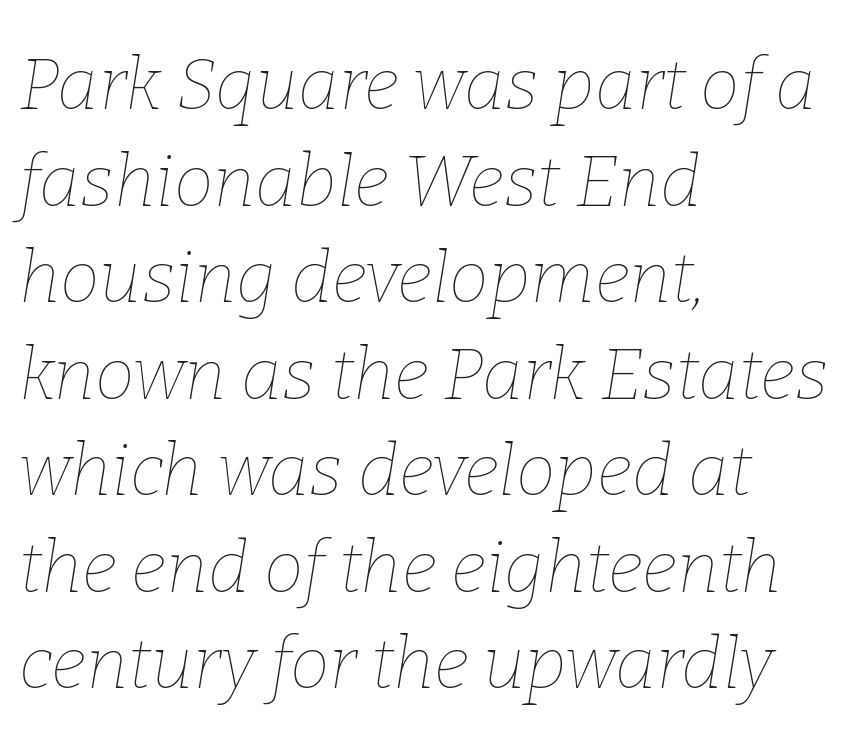
These lines keep a tight, regular rhythm from letter to letter. All the whitespace from short lines collects on the right. The passage shown is not bold in any degree. These lines sit exactly where default settings would place them. A typesetter would call this proportional, since set widths differ per character.
